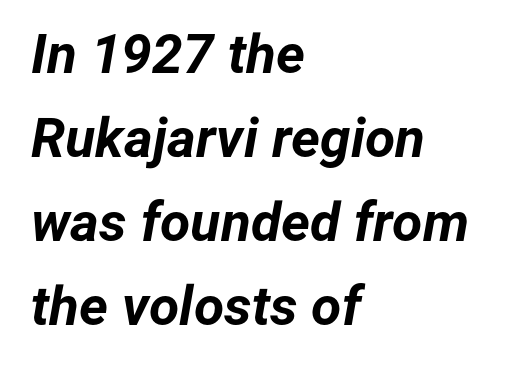
{"italic": "yes", "lean": "right", "slant_degrees": 12, "bold": "yes", "weight": "bold", "width": "normal", "stroke_contrast": "low", "x_height": "medium", "monospaced": "no", "underline": "no", "align": "left", "line_spacing": "normal", "line_spacing_ratio": 1.53, "letter_spacing": "normal", "letter_spacing_em": 0.0, "glyph_px": 55}
